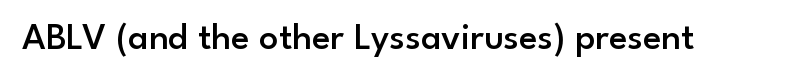
{"serif": "no", "italic": "no", "bold": "semi", "weight": "semibold", "width": "normal", "stroke_contrast": "low", "x_height": "small", "monospaced": "no", "underline": "no", "letter_spacing": "normal", "letter_spacing_em": 0.0, "glyph_px": 38}
